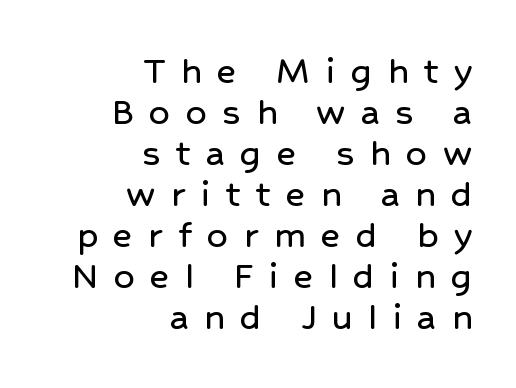
Unlike italic type, these characters show no tilt at all. Caption: multi-line text, flush right, ragged left. Substantial extra tracking has been applied to these lines. Unmarked baselines from the first word to the last.
